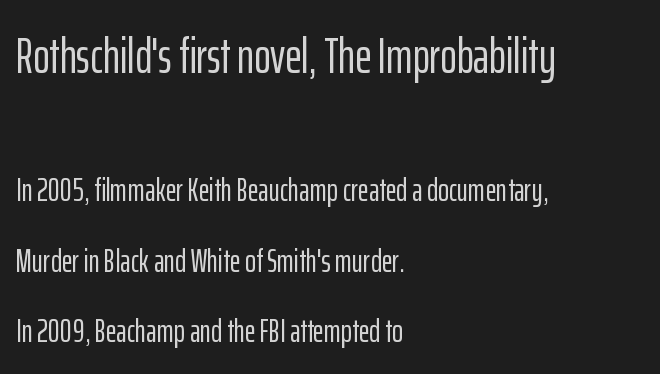
The image shows 50 px condensed sans-serif type, upright; set left-aligned, loose line spacing (2.14x), normal letter spacing, not underlined; the first (top) block is 1.52x larger; low stroke contrast and a medium x-height.
